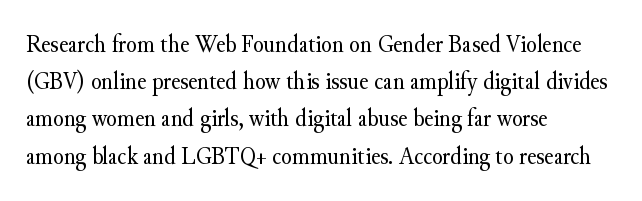
Each new line begins a customary step beneath the previous one. In CSS terms this would be text-align: left. Every character sits straight up, as roman type does. Inter-character spacing is left at the font's built-in metrics.
